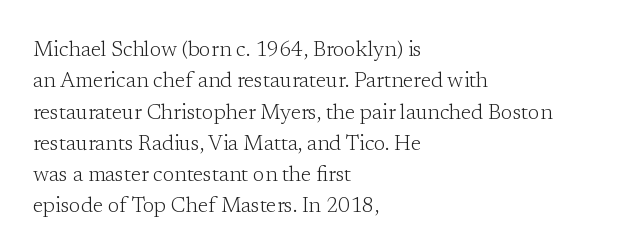
Ordinary non-slanted type is in use. Honestly, the row spacing looks completely unremarkable. These lines keep a tight, regular rhythm from letter to letter. These lines stack with their left ends in a neat column.
